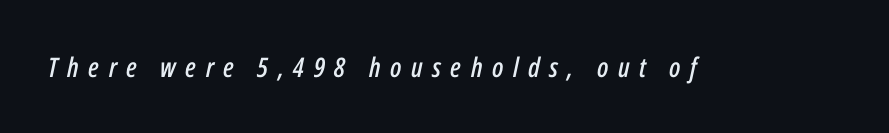
The image shows 27 px text type, italic (leaning right); set unusually wide letter spacing (+0.35 em), not underlined.
